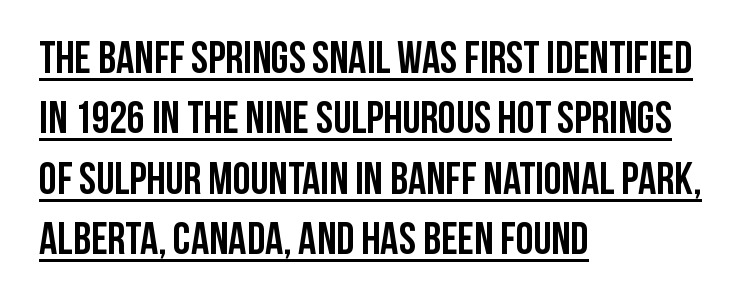
Q: Is the text bold? A: Yes.
Q: Is the text italic (slanted)? A: No, it is upright.
Q: Is the typeface a serif or a sans-serif typeface? A: Sans-serif.
Q: Is the text underlined? A: Yes.
Q: How is the paragraph aligned? A: Left-aligned.
Q: Is the spacing between letters normal or unusually wide? A: Normal.
Q: Is the spacing between lines tight, normal or loose? A: Normal.
Q: Width (condensed, normal, or wide)? A: Condensed.
Q: Stroke contrast? A: Low.
Q: x-height? A: Large.
Q: Monospaced? A: No.
